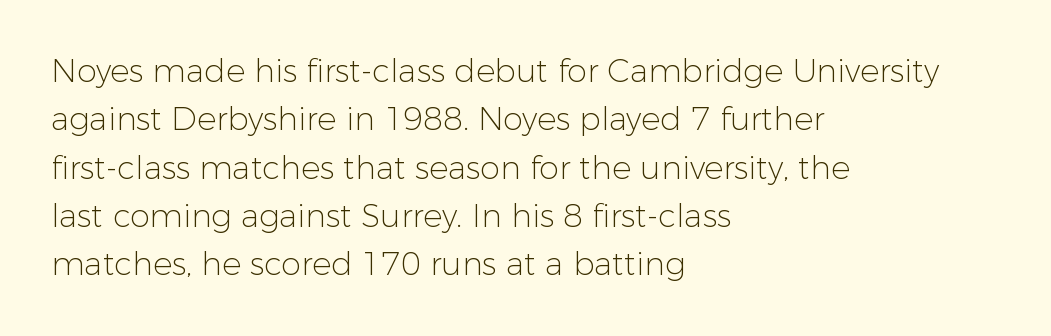
The image shows 32 px light sans-serif type, upright; set left-aligned, normal line spacing (1.51x), normal letter spacing, not underlined; low stroke contrast and a medium x-height.
